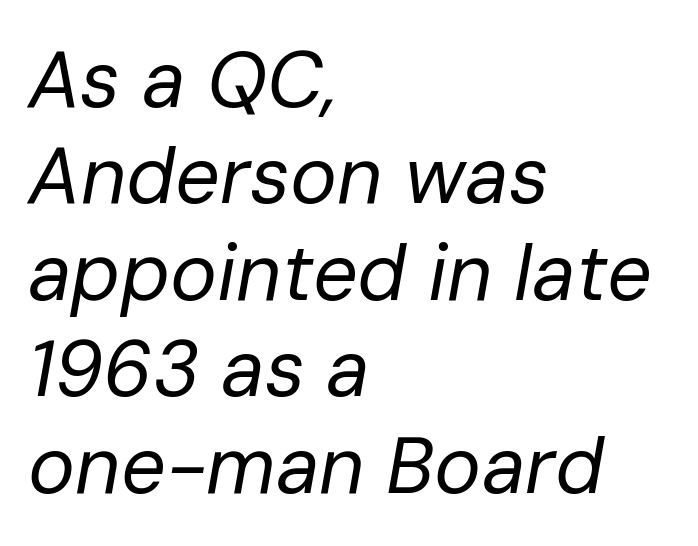
{"italic": "yes", "lean": "right", "slant_degrees": 10, "bold": "no", "weight": "regular", "width": "normal", "stroke_contrast": "low", "x_height": "medium", "monospaced": "no", "underline": "no", "align": "left", "line_spacing_ratio": 1.22, "letter_spacing": "normal", "letter_spacing_em": 0.0, "glyph_px": 79}
